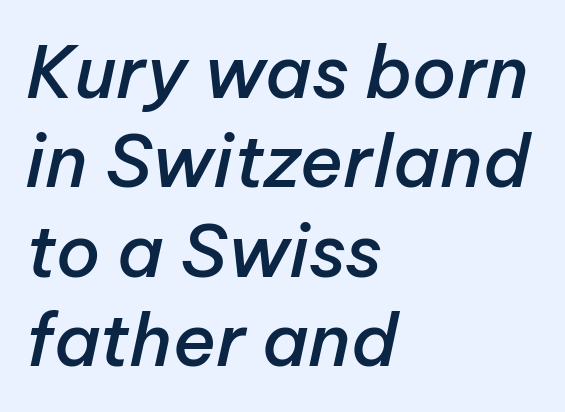
The baseline area is clear. This rendering leaves character spacing at its baseline value. Note the varied advance widths — an 'i' is clearly narrower than an 'm'. The passage is arranged the way most books set body copy — flush left. The passage shown is semibold, sitting just below true bold.
